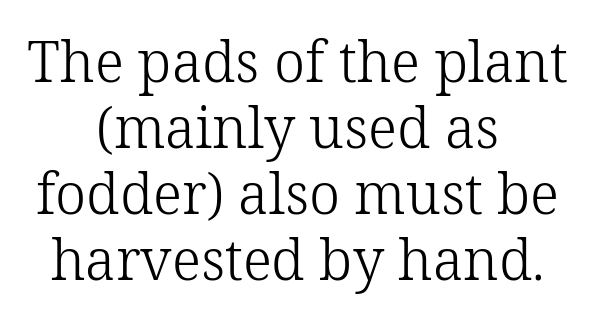
Glance below the letters and you will spot only blank space. Leftover space on each line is divided equally before and after the words. Weight: in the light-to-regular range. Does the type have serifs? Yes, each stem ends in a small foot. The passage shown is typed in a proportional face where columns would drift.
